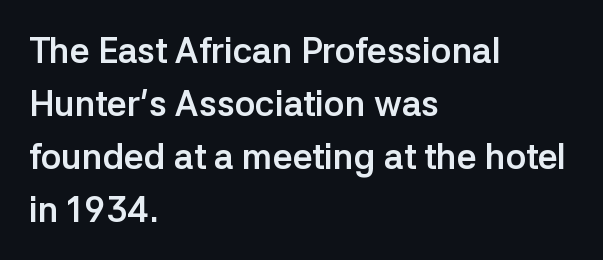
{"serif": "no", "italic": "no", "bold": "yes", "weight": "semibold", "width": "normal", "stroke_contrast": "low", "x_height": "medium", "monospaced": "no", "underline": "no", "align": "left", "line_spacing": "normal", "line_spacing_ratio": 1.51, "letter_spacing": "normal", "letter_spacing_em": 0.0, "glyph_px": 35}
